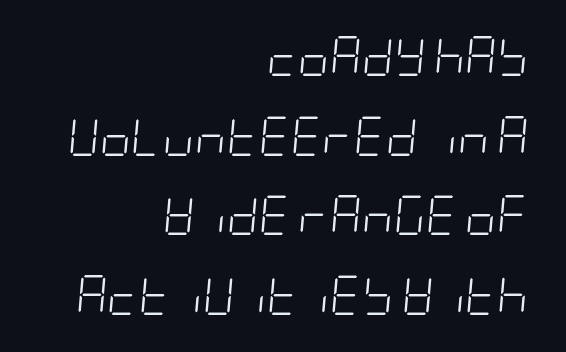
The font's italic variant was chosen for this text. The typesetter chose a ragged-left arrangement here. The gap between lines stays unmarked. Summary of weight: not heavy and not bold.
